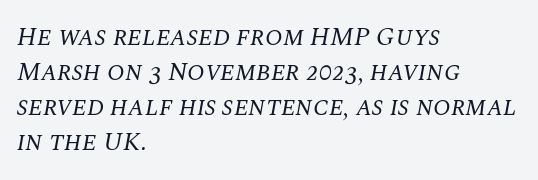
The image shows 26 px text type, italic (leaning right); set left-aligned, normal line spacing (1.34x), normal letter spacing, not underlined.
